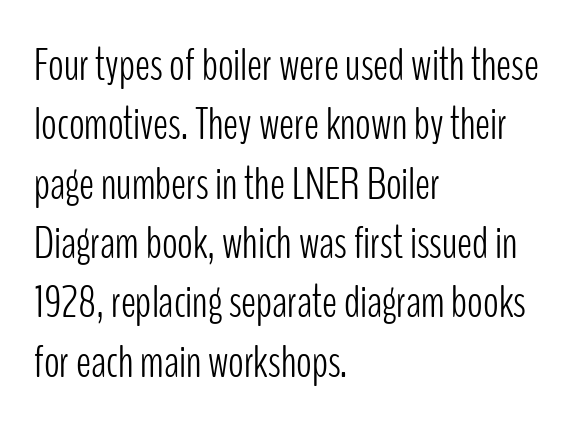
Observe the ordinary spacing: letters are neighbours, not strangers. Interline gaps are of average width in this sample. Honestly, there is no underline to notice here at all. You can tell it's not italic because the verticals are truly vertical.
